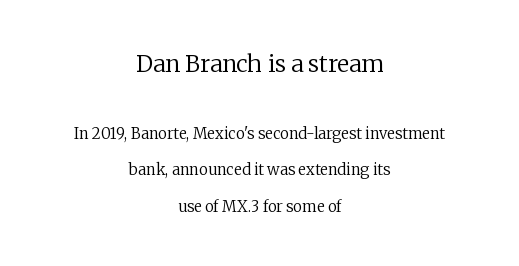
The horizontal fit of the characters is conventional and even. Vertical stems look standard width or narrower in stroke. Regarding leading, the lines here are spaced well apart. Horizontally, the lines are justified to the midpoint only. Nope, not italic — everything's standing straight.
